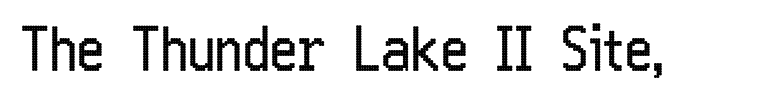
The baseline area is clear. Spacing between characters is what you'd get straight out of the box. Font category for this specimen: sans-serif. You could not count columns in this text — the font is proportionally spaced. Posture: vertical.
